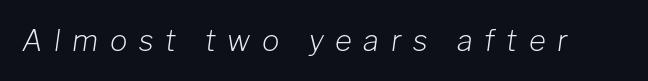
{"italic": "yes", "lean": "right", "slant_degrees": 8, "bold": "no", "weight": "light", "width": "normal", "stroke_contrast": "low", "x_height": "medium", "monospaced": "no", "underline": "no", "letter_spacing": "wide", "letter_spacing_em": 0.4, "glyph_px": 29}
